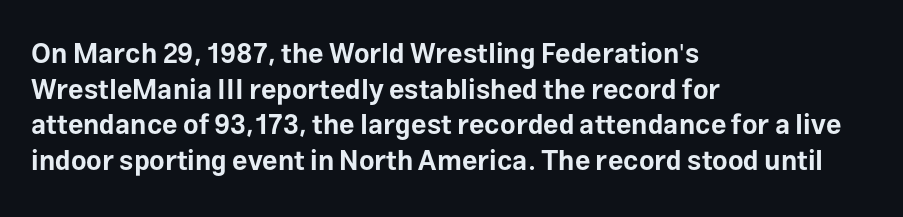
{"italic": "no", "bold": "yes", "underline": "no", "align": "left", "line_spacing": "normal", "line_spacing_ratio": 1.32, "letter_spacing": "normal", "letter_spacing_em": 0.0, "glyph_px": 27}
